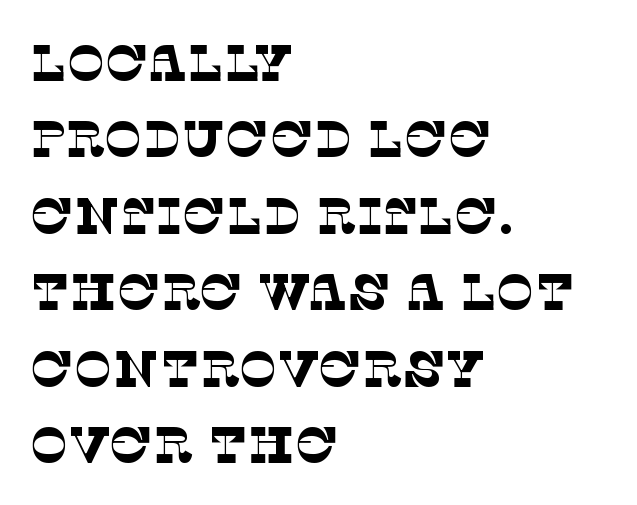
{"serif": "yes", "bold": "no", "weight": "thin", "width": "normal", "stroke_contrast": "low", "x_height": "large", "monospaced": "no", "underline": "no", "align": "left", "line_spacing": "normal", "line_spacing_ratio": 1.5, "letter_spacing": "normal", "letter_spacing_em": 0.0, "glyph_px": 51}
